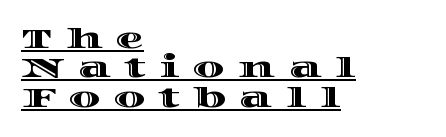
Characters remain perfectly vertical along every line. The passage shown has open, widely tracked lettering throughout. Compared with typical paragraphs, the rows here are closer together. What decoration does the sample have? An underline. This sample has the flowing, uneven cadence of proportional lettering. This rendering uses left alignment, leaving the right contour irregular.
